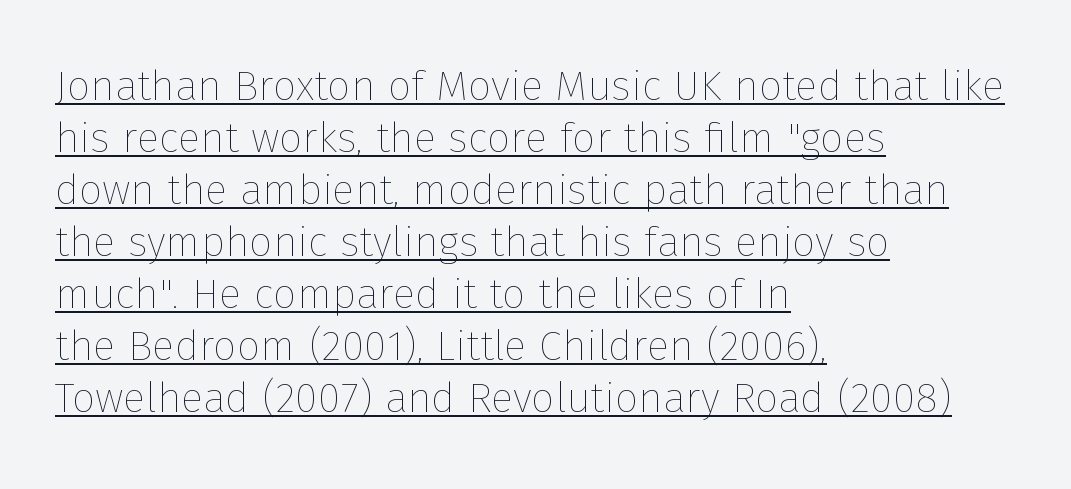
{"italic": "no", "bold": "no", "weight": "thin", "width": "normal", "stroke_contrast": "low", "x_height": "medium", "monospaced": "no", "underline": "yes", "align": "left", "line_spacing_ratio": 1.24, "letter_spacing": "normal", "letter_spacing_em": 0.0, "glyph_px": 42}
